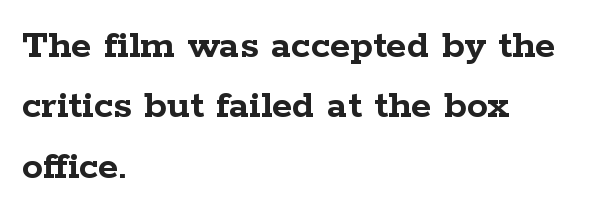
Q: Is the text bold? A: Yes.
Q: Is the text italic (slanted)? A: No, it is upright.
Q: Is the typeface a serif or a sans-serif typeface? A: Serif.
Q: Is the text underlined? A: No.
Q: How is the paragraph aligned? A: Left-aligned.
Q: Is the spacing between letters normal or unusually wide? A: Normal.
Q: Is the spacing between lines tight, normal or loose? A: Normal.
Q: Width (condensed, normal, or wide)? A: Wide.
Q: Stroke contrast? A: Low.
Q: x-height? A: Medium.
Q: Monospaced? A: No.
